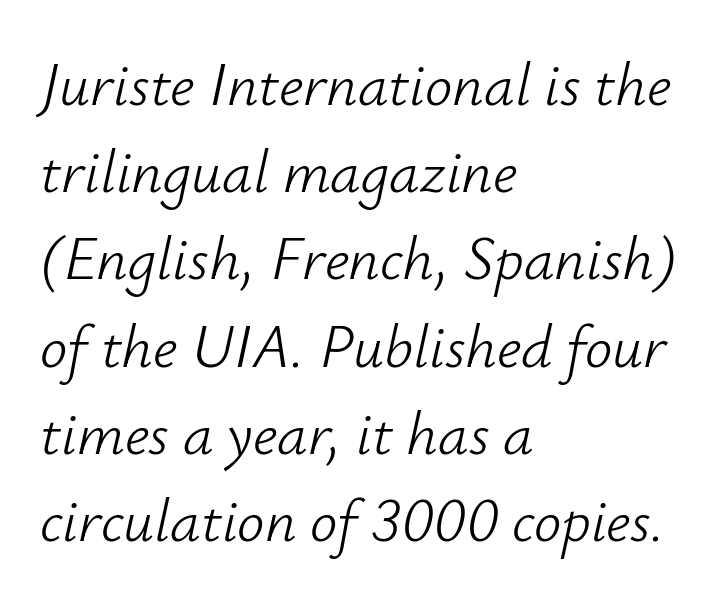
The specimen reads as italic at a glance. The strip under each line holds only bare page. All the whitespace from short lines collects on the right. Observe the ordinary spacing: letters are neighbours, not strangers.
